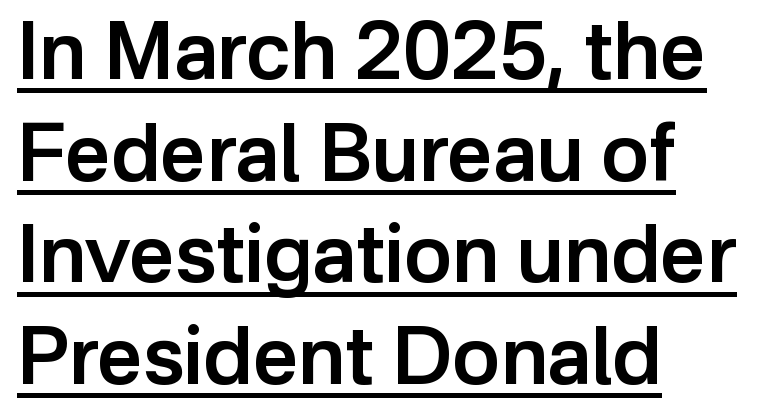
{"serif": "no", "italic": "no", "bold": "semi", "weight": "semibold", "width": "normal", "stroke_contrast": "low", "x_height": "medium", "monospaced": "no", "underline": "yes", "align": "left", "line_spacing": "normal", "line_spacing_ratio": 1.27, "letter_spacing": "normal", "letter_spacing_em": 0.0, "glyph_px": 80}
